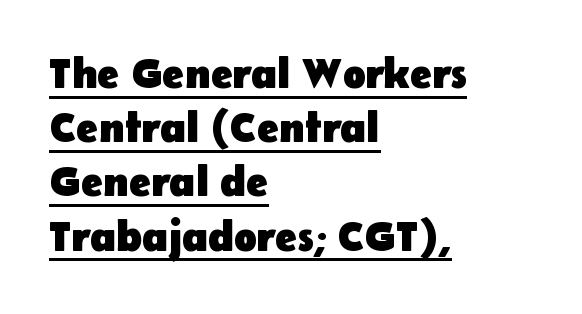
The sample's only ornament is a line tracing under the words. Vertical spacing — default. These words are printed bold, with thick strokes throughout. These lines stack with their left ends in a neat column.
